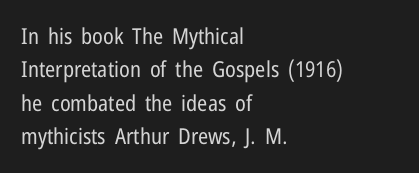
{"italic": "no", "bold": "no", "underline": "no", "align": "left", "line_spacing": "normal", "line_spacing_ratio": 1.52, "letter_spacing": "normal", "letter_spacing_em": 0.0, "glyph_px": 22}
